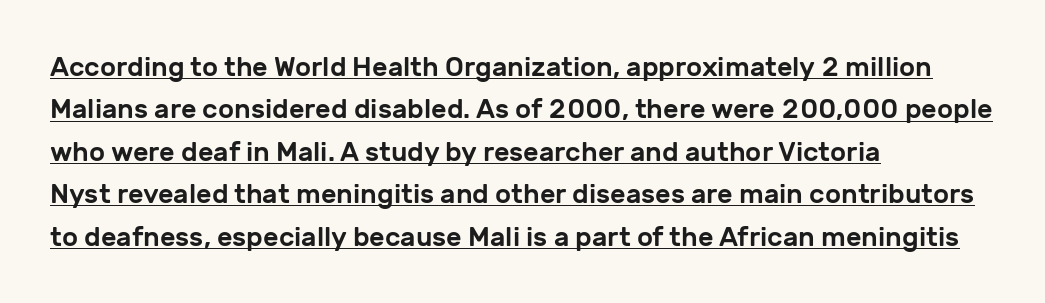
Q: Is the text italic (slanted)? A: No, it is upright.
Q: Is the text underlined? A: Yes.
Q: How is the paragraph aligned? A: Left-aligned.
Q: Is the spacing between letters normal or unusually wide? A: Normal.
Q: Is the spacing between lines tight, normal or loose? A: Normal.
